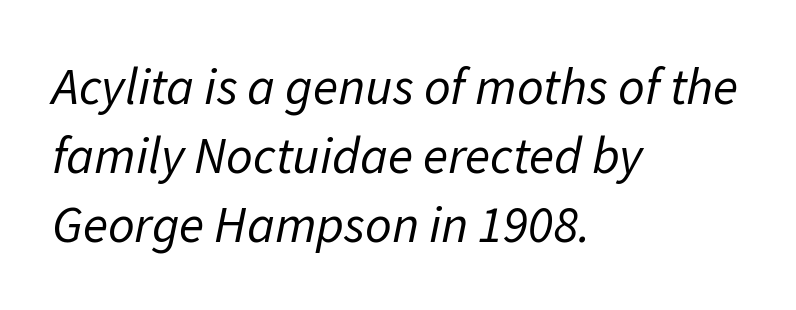
The image shows 52 px regular-weight type, italic (leaning right); set left-aligned, normal line spacing (1.33x), normal letter spacing, not underlined; low stroke contrast and a medium x-height.
